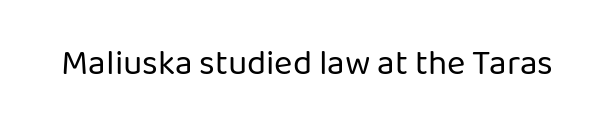
Q: Is the text bold? A: No.
Q: Is the text italic (slanted)? A: No, it is upright.
Q: Is the typeface a serif or a sans-serif typeface? A: Sans-serif.
Q: Is the text underlined? A: No.
Q: Is the spacing between letters normal or unusually wide? A: Normal.
Q: Width (condensed, normal, or wide)? A: Normal.
Q: Stroke contrast? A: Low.
Q: x-height? A: Medium.
Q: Monospaced? A: No.
